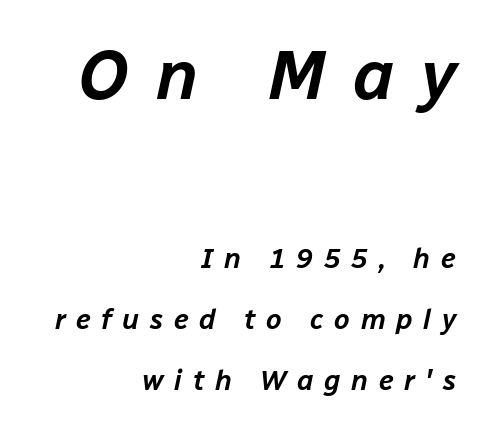
The image shows 70 px text type, italic (leaning right); set right-aligned, loose line spacing (2.18x), unusually wide letter spacing (+0.38 em), not underlined; the first (top) block is 2.5x larger; low stroke contrast and a medium x-height.
